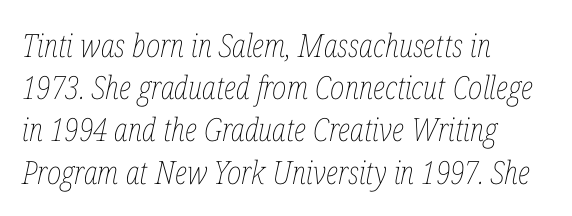
{"italic": "yes", "lean": "right", "slant_degrees": 12, "bold": "no", "weight": "thin", "width": "condensed", "stroke_contrast": "low", "x_height": "medium", "monospaced": "no", "underline": "no", "align": "left", "line_spacing": "normal", "line_spacing_ratio": 1.32, "letter_spacing": "normal", "letter_spacing_em": 0.0, "glyph_px": 32}
